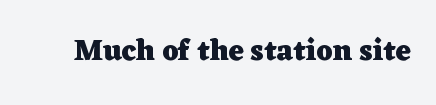
Descenders hang freely into open space. To sum up the face: it has serifs. Posture: vertical. How are the letters spaced? Ordinarily, with no added tracking.
